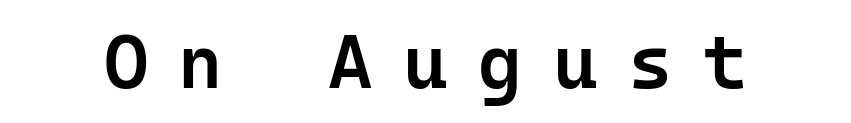
Q: Is the text bold? A: Semi-bold.
Q: Is the text italic (slanted)? A: No, it is upright.
Q: Is the typeface a serif or a sans-serif typeface? A: Sans-serif.
Q: Is the text underlined? A: No.
Q: Is the spacing between letters normal or unusually wide? A: Unusually wide.
Q: Width (condensed, normal, or wide)? A: Normal.
Q: Stroke contrast? A: Low.
Q: x-height? A: Medium.
Q: Monospaced? A: Yes.
